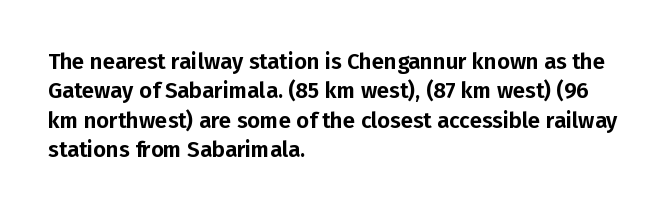
Q: Is the text italic (slanted)? A: No, it is upright.
Q: Is the text underlined? A: No.
Q: How is the paragraph aligned? A: Left-aligned.
Q: Is the spacing between letters normal or unusually wide? A: Normal.
Q: Is the spacing between lines tight, normal or loose? A: Normal.
